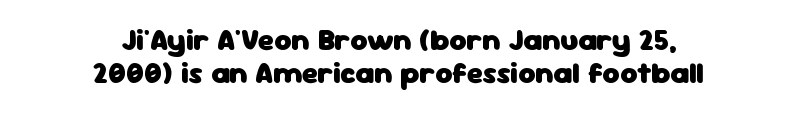
The image shows 30 px heavy sans-serif type, upright; set centered, tight line spacing (1.11x), normal letter spacing, not underlined; low stroke contrast and a medium x-height.
